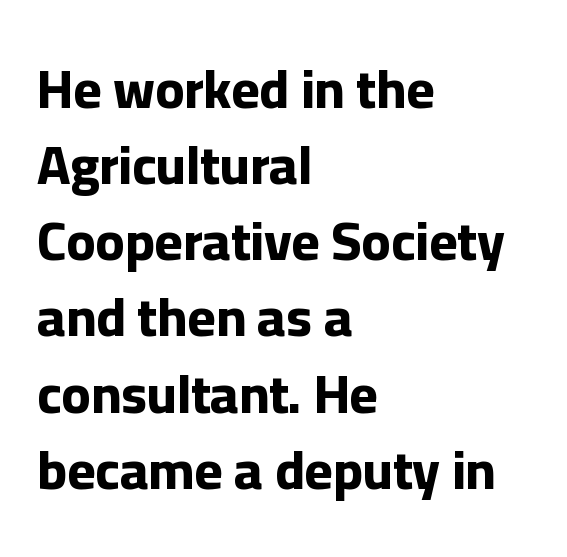
The image shows 54 px bold sans-serif type, upright; set left-aligned, normal line spacing (1.41x), normal letter spacing, not underlined; low stroke contrast and a medium x-height.
